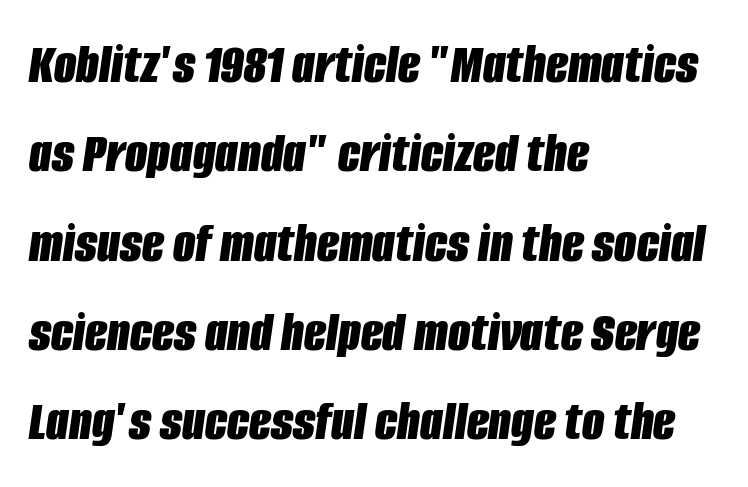
{"italic": "yes", "lean": "right", "slant_degrees": 8, "bold": "yes", "weight": "bold", "width": "condensed", "stroke_contrast": "low", "x_height": "large", "monospaced": "no", "underline": "no", "align": "left", "line_spacing": "normal", "line_spacing_ratio": 1.54, "letter_spacing": "normal", "letter_spacing_em": 0.0, "glyph_px": 58}
